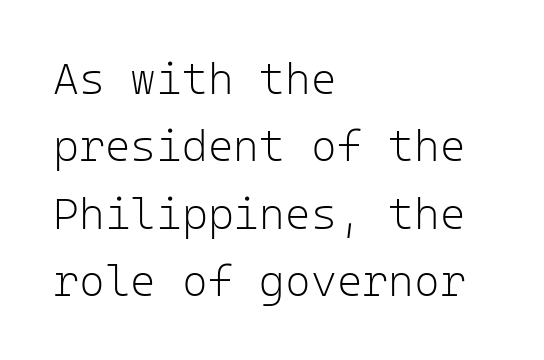
Rule under the text: the space is simply empty. The lettering stays uniformly vertical, giving the passage a roman look. The typesetting does not lean heavy: it is not bold. A typesetter would call this monospace, since all characters share one set width. Look at the tracking — it's just the regular setting, nothing added.
